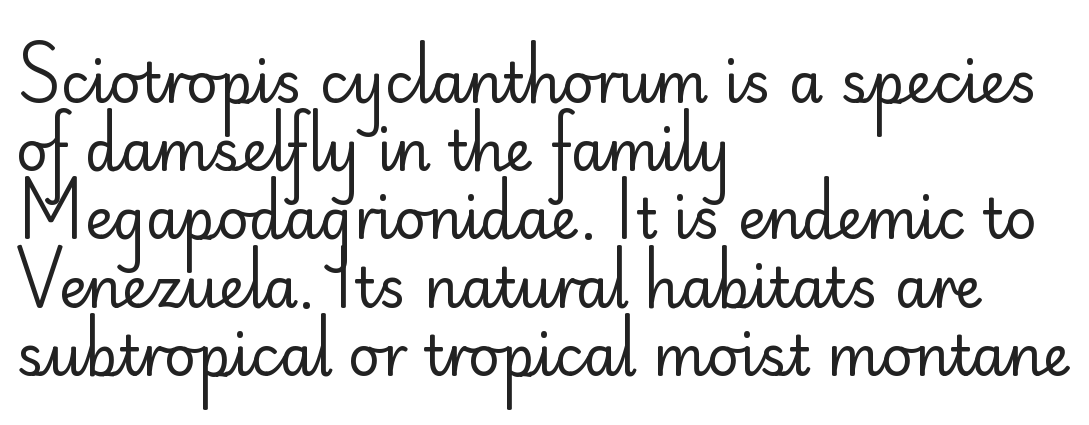
{"serif": "no", "italic": "no", "bold": "no", "weight": "regular", "width": "normal", "stroke_contrast": "low", "x_height": "small", "monospaced": "no", "underline": "no", "align": "left", "line_spacing_ratio": 1.24, "letter_spacing": "normal", "letter_spacing_em": 0.0, "glyph_px": 55}
